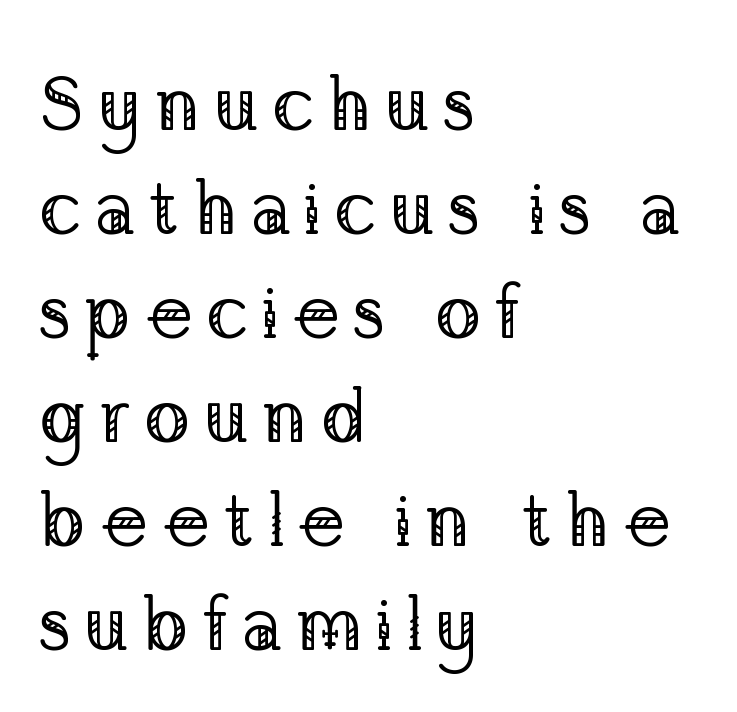
The image shows 77 px regular-weight serif type, upright; set left-aligned, normal line spacing (1.35x), not underlined; low stroke contrast and a medium x-height.
